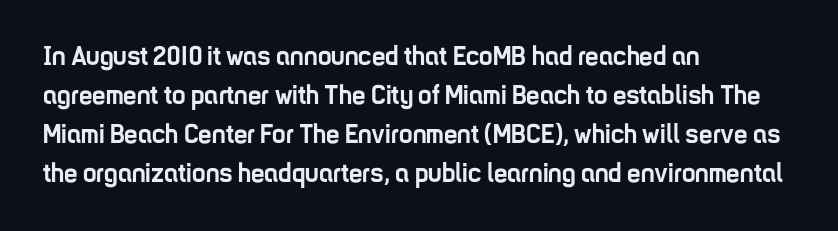
Q: Is the text bold? A: Yes.
Q: Is the text italic (slanted)? A: No, it is upright.
Q: Is the text underlined? A: No.
Q: How is the paragraph aligned? A: Left-aligned.
Q: Is the spacing between letters normal or unusually wide? A: Normal.
Q: Is the spacing between lines tight, normal or loose? A: Normal.
